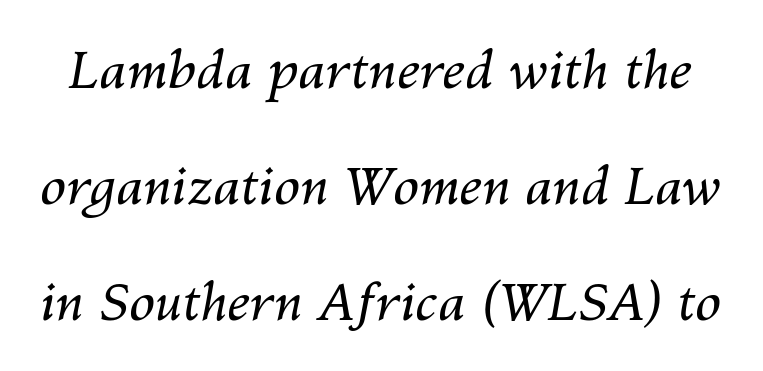
Q: Is the text bold? A: No.
Q: Is the text italic (slanted)? A: Yes, it leans right by about 10 degrees.
Q: Is the text underlined? A: No.
Q: Is the spacing between letters normal or unusually wide? A: Normal.
Q: Is the spacing between lines tight, normal or loose? A: Loose.
Q: Width (condensed, normal, or wide)? A: Normal.
Q: Stroke contrast? A: Medium.
Q: x-height? A: Medium.
Q: Monospaced? A: No.
